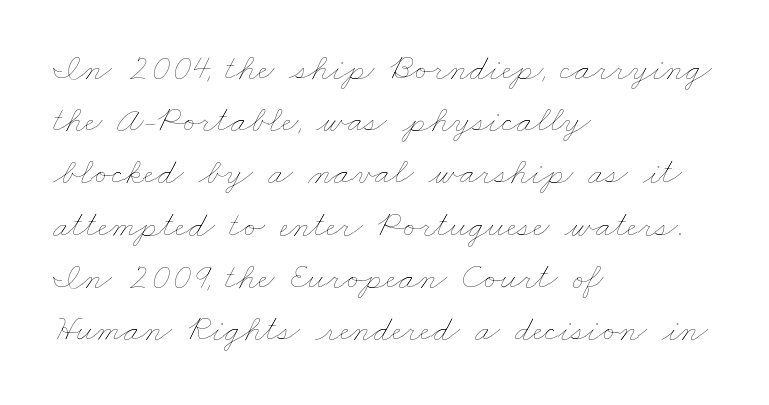
Q: Is the text bold? A: No.
Q: Is the text underlined? A: No.
Q: How is the paragraph aligned? A: Left-aligned.
Q: Is the spacing between letters normal or unusually wide? A: Normal.
Q: Is the spacing between lines tight, normal or loose? A: Normal.
Q: Width (condensed, normal, or wide)? A: Wide.
Q: Stroke contrast? A: Low.
Q: x-height? A: Small.
Q: Monospaced? A: No.
